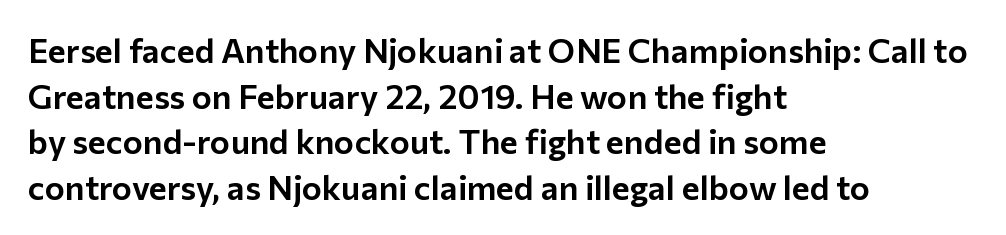
{"serif": "no", "italic": "no", "width": "normal", "stroke_contrast": "low", "x_height": "medium", "monospaced": "no", "underline": "no", "align": "left", "line_spacing": "normal", "line_spacing_ratio": 1.34, "letter_spacing": "normal", "letter_spacing_em": 0.0, "glyph_px": 34}
